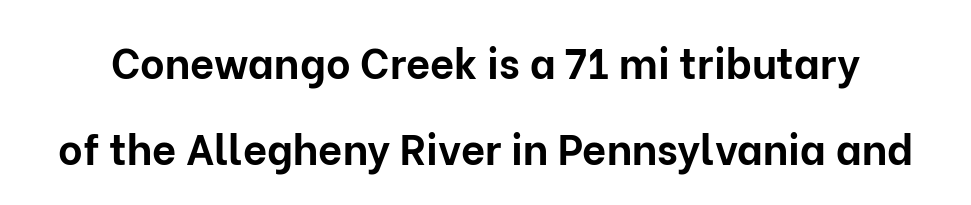
The image shows 42 px bold sans-serif type, upright; set loose line spacing (2.04x), normal letter spacing, not underlined; low stroke contrast and a medium x-height.
